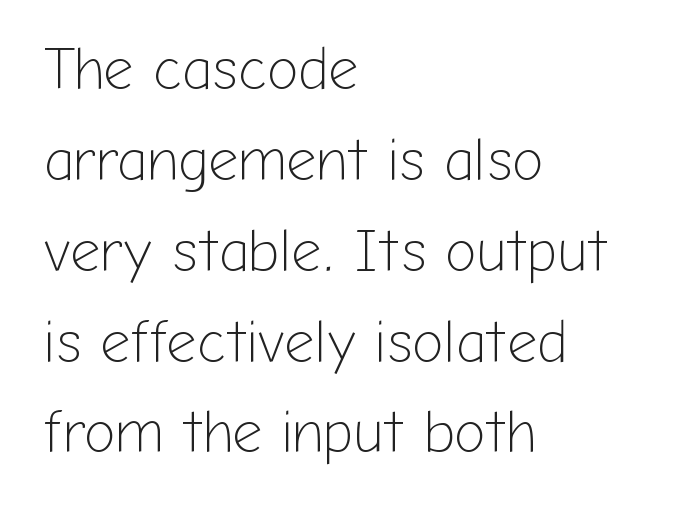
The image shows 59 px light sans-serif type, upright; set left-aligned, normal line spacing (1.54x), normal letter spacing, not underlined; low stroke contrast and a medium x-height.
